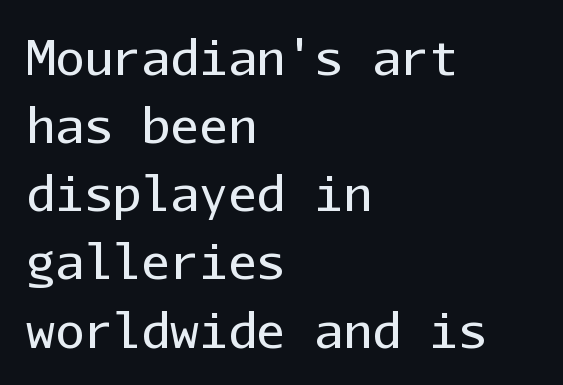
The image shows 48 px regular-weight sans-serif type, upright, monospaced; set left-aligned, normal line spacing (1.42x), normal letter spacing, not underlined; low stroke contrast and a medium x-height.
